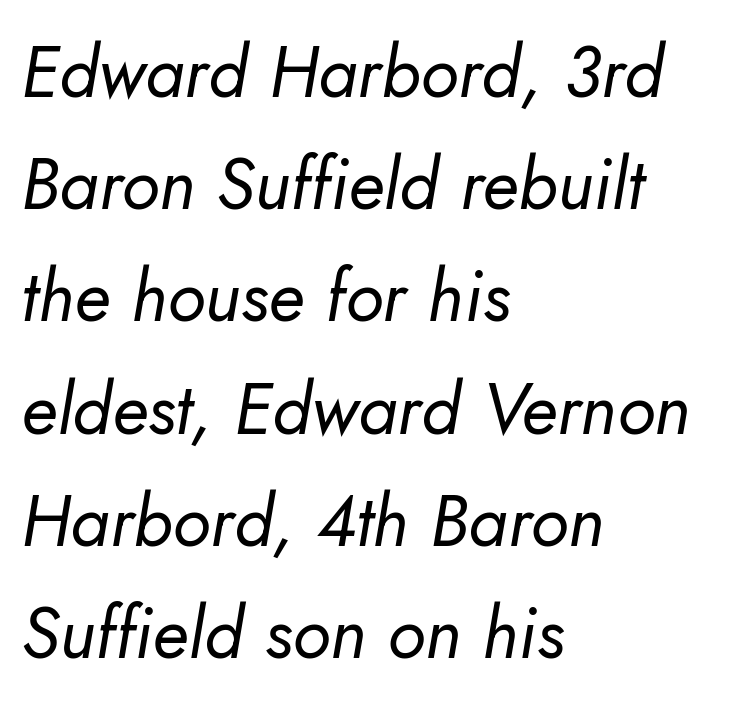
Q: Is the text bold? A: No.
Q: Is the text italic (slanted)? A: Yes, it leans right by about 5 degrees.
Q: Is the text underlined? A: No.
Q: How is the paragraph aligned? A: Left-aligned.
Q: Is the spacing between letters normal or unusually wide? A: Normal.
Q: Is the spacing between lines tight, normal or loose? A: Normal.
Q: Width (condensed, normal, or wide)? A: Normal.
Q: Stroke contrast? A: Low.
Q: x-height? A: Small.
Q: Monospaced? A: No.
